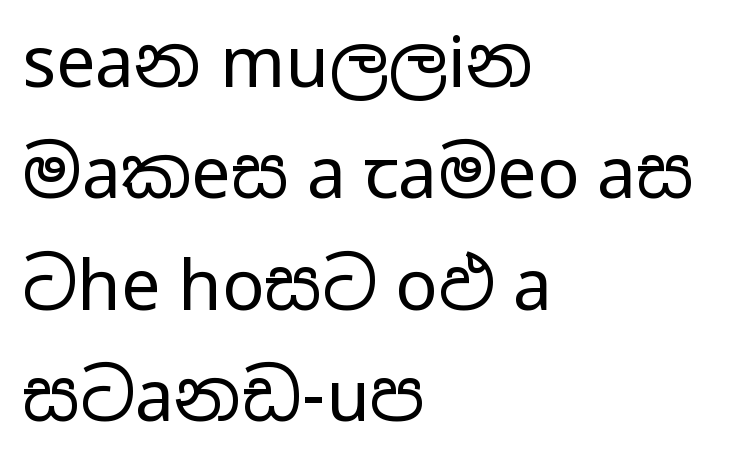
Q: Is the text bold? A: No.
Q: Is the text italic (slanted)? A: No, it is upright.
Q: Is the typeface a serif or a sans-serif typeface? A: Sans-serif.
Q: Is the text underlined? A: No.
Q: How is the paragraph aligned? A: Left-aligned.
Q: Is the spacing between letters normal or unusually wide? A: Normal.
Q: Is the spacing between lines tight, normal or loose? A: Normal.
Q: Width (condensed, normal, or wide)? A: Wide.
Q: Stroke contrast? A: Low.
Q: x-height? A: Medium.
Q: Monospaced? A: No.
